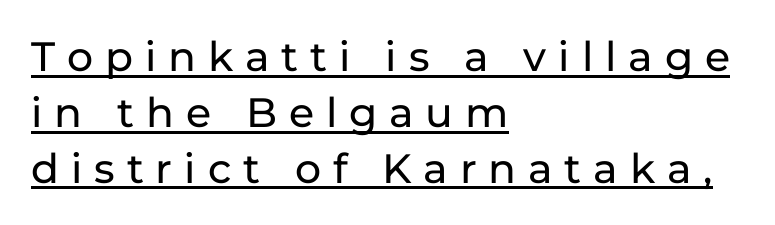
Casual observation: everything's shoved over to the left. Has an underline been added? It has. The passage shown is typed in a proportional face where columns would drift. Reading down the column, the eye jumps a familiar distance to each next line.
